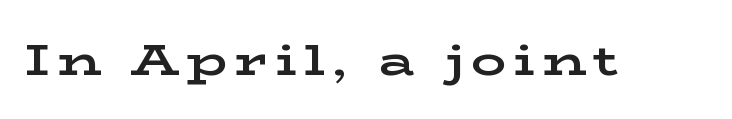
{"serif": "yes", "italic": "no", "bold": "yes", "weight": "bold", "width": "wide", "stroke_contrast": "low", "x_height": "medium", "monospaced": "no", "underline": "no", "glyph_px": 44}
